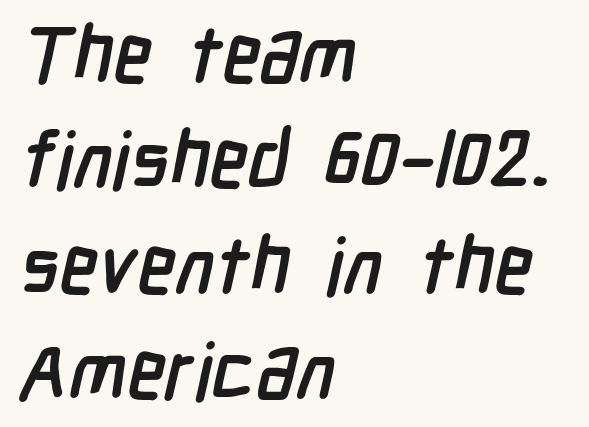
The strokes are fattened all the way to bold. Students, note that the glyphs here touch the page at normal intervals. Letters rest on an invisible, unmarked baseline. Regarding serifs, this sample does without them. Normally led — the rows are evenly, conventionally spaced. The letters advance in unequal steps, a hallmark of proportional type.
